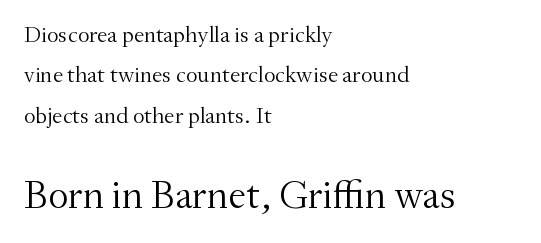
{"serif": "yes", "italic": "no", "bold": "no", "weight": "light", "width": "normal", "stroke_contrast": "medium", "x_height": "small", "monospaced": "no", "underline": "no", "align": "left", "line_spacing_ratio": 1.76, "letter_spacing": "normal", "letter_spacing_em": 0.0, "larger_block": "second", "size_ratio": 1.74, "glyph_px": 40}
